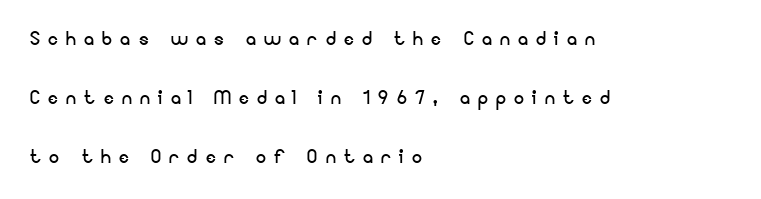
Q: Is the text bold? A: No.
Q: Is the text italic (slanted)? A: No, it is upright.
Q: Is the text underlined? A: No.
Q: How is the paragraph aligned? A: Left-aligned.
Q: Is the spacing between letters normal or unusually wide? A: Unusually wide.
Q: Is the spacing between lines tight, normal or loose? A: Loose.
